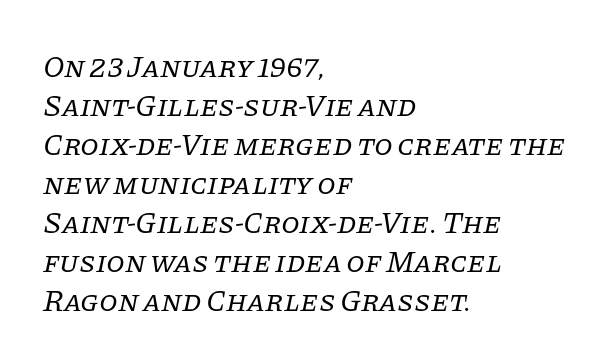
{"serif": "yes", "italic": "yes", "lean": "right", "slant_degrees": 11, "bold": "no", "weight": "regular", "width": "normal", "stroke_contrast": "low", "x_height": "large", "monospaced": "no", "underline": "no", "align": "left", "line_spacing": "normal", "line_spacing_ratio": 1.3, "letter_spacing": "normal", "letter_spacing_em": 0.0, "glyph_px": 30}
